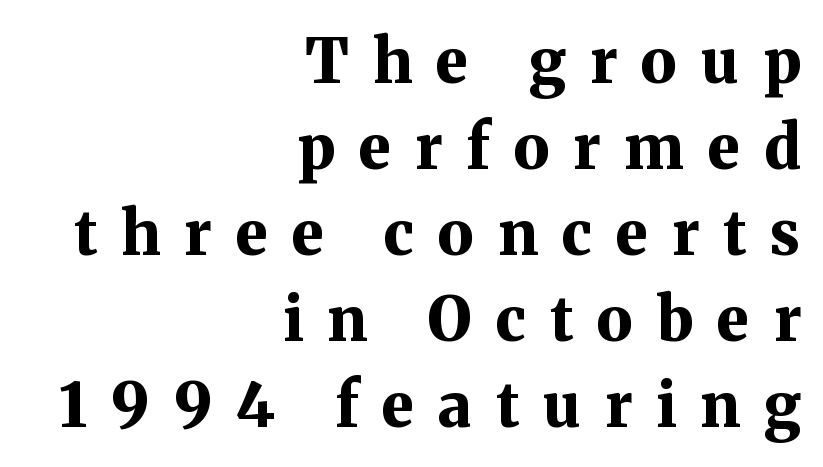
{"serif": "yes", "italic": "no", "bold": "yes", "weight": "bold", "width": "normal", "stroke_contrast": "medium", "x_height": "medium", "monospaced": "no", "underline": "no", "align": "right", "line_spacing": "normal", "line_spacing_ratio": 1.41, "letter_spacing": "wide", "letter_spacing_em": 0.39, "glyph_px": 61}
